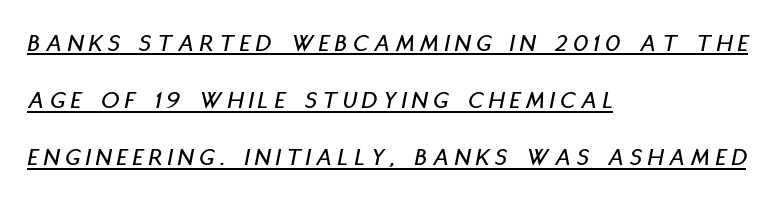
The typography opts for an oblique posture over an upright one. The typesetter chose a ragged-right arrangement here. The face used here appears with an underline applied. Horizontal bands of white between lines are thick stripes. You could only call the tracking loose — the letters float apart.
